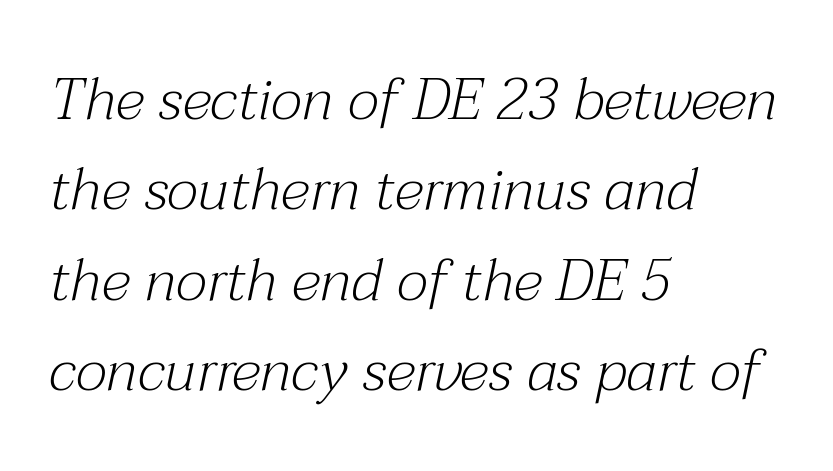
The paragraph shown leans on its left margin. The space between consecutive lines is moderate. The letters sit at their default tracking, neither squeezed nor spread. Typographically, this falls in the serif category.
